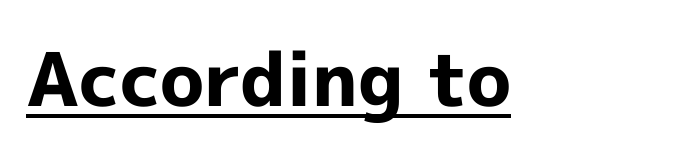
The image shows 74 px bold sans-serif type, upright; set normal letter spacing, underlined; a medium x-height.
